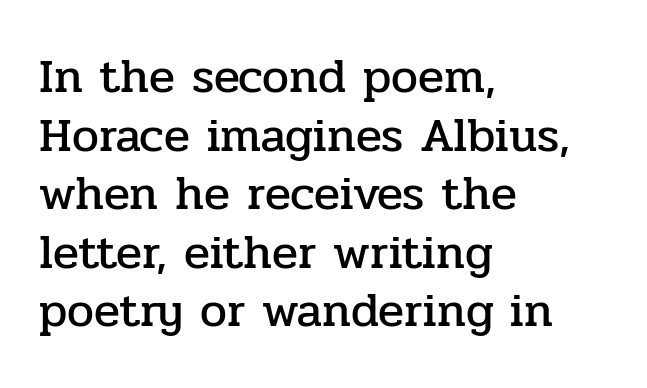
The image shows 48 px serif type, upright; set left-aligned, line spacing 1.22x, normal letter spacing, not underlined; low stroke contrast and a medium x-height.
